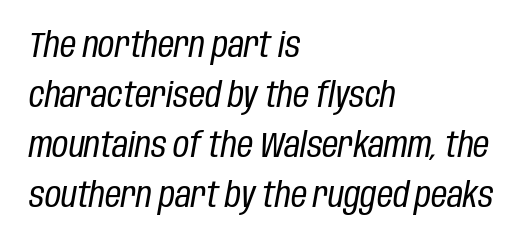
Words float on clear page, feet unadorned. No extra tracking has been applied to these lines. These lines stack with their left ends in a neat column. Reading down the column, the eye jumps a familiar distance to each next line.
